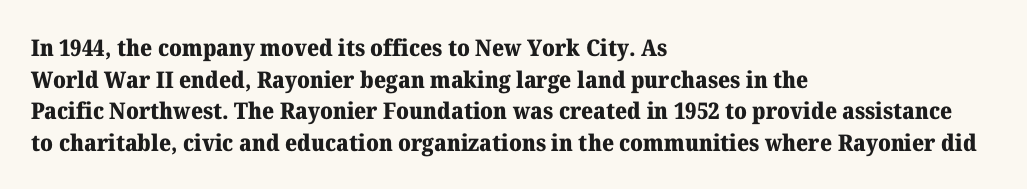
The image shows 23 px bold type, upright; set left-aligned, normal line spacing (1.37x), normal letter spacing, not underlined.
